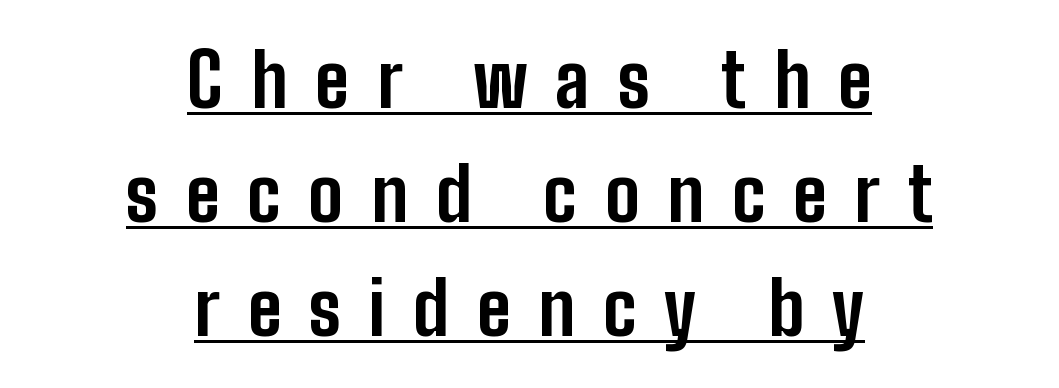
The image shows 73 px bold, condensed sans-serif type, upright; set centered, normal line spacing (1.56x), unusually wide letter spacing (+0.38 em), underlined; low stroke contrast and a medium x-height.
